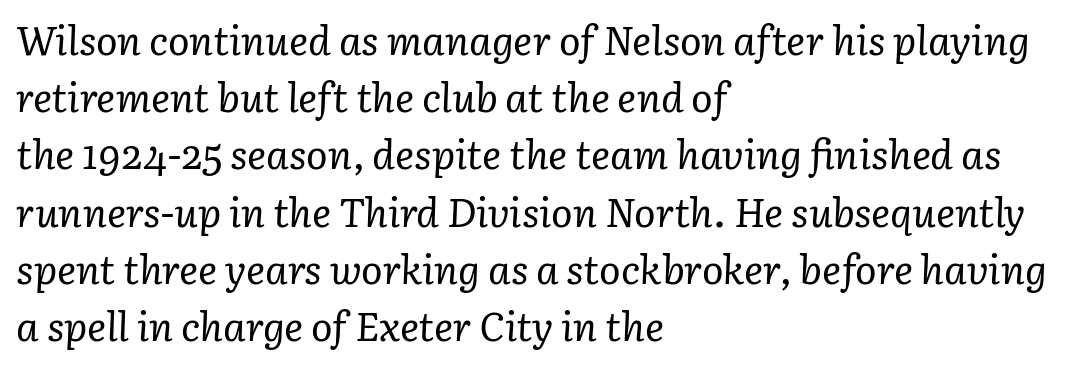
{"serif": "yes", "italic": "yes", "lean": "right", "slant_degrees": 3, "bold": "no", "weight": "regular", "width": "normal", "stroke_contrast": "low", "x_height": "medium", "monospaced": "no", "underline": "no", "align": "left", "line_spacing": "normal", "line_spacing_ratio": 1.43, "letter_spacing": "normal", "letter_spacing_em": 0.0, "glyph_px": 40}
